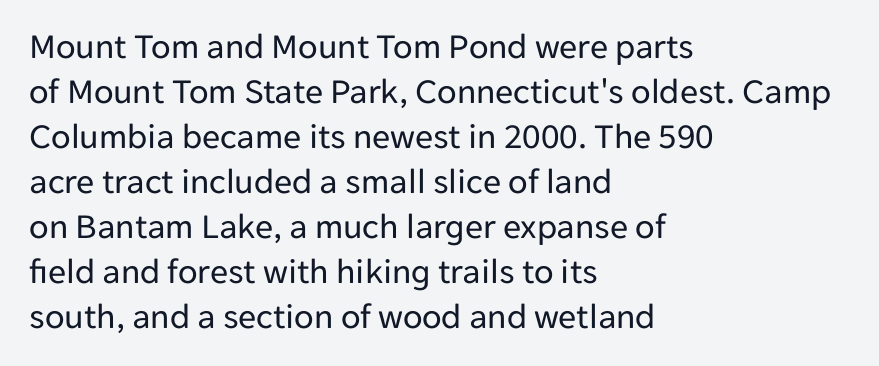
{"serif": "no", "italic": "no", "bold": "no", "weight": "regular", "width": "normal", "stroke_contrast": "low", "x_height": "medium", "monospaced": "no", "underline": "no", "align": "left", "line_spacing": "normal", "line_spacing_ratio": 1.25, "letter_spacing": "normal", "letter_spacing_em": 0.0, "glyph_px": 36}
